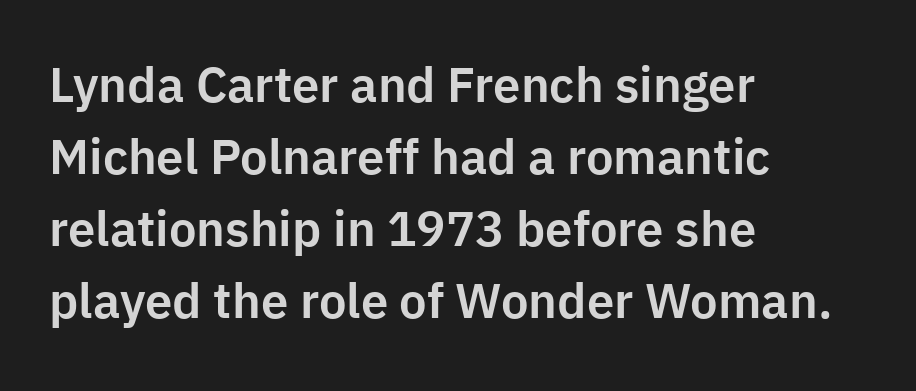
When letters stand straight like this, we call the style roman or upright. The rendering uses natural spacing where letterforms have individual widths. Short and long lines alike share a common starting point at left. The font family rendered here belongs to the sans-serif group. Here the glyphs are tracked normally, forming tight word shapes. Honestly, there is no underline to notice here at all.
